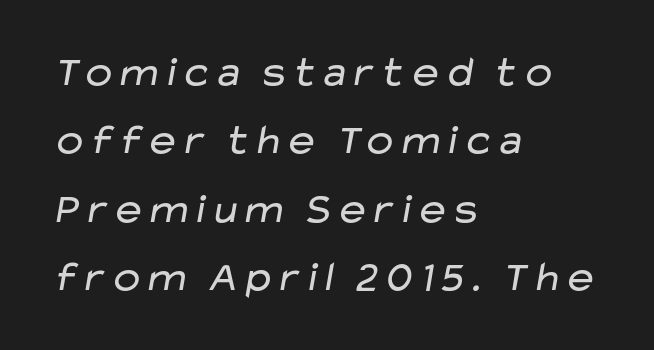
The image shows 43 px regular-weight, wide sans-serif type; set left-aligned, normal line spacing (1.59x), normal letter spacing, not underlined; low stroke contrast and a medium x-height.
